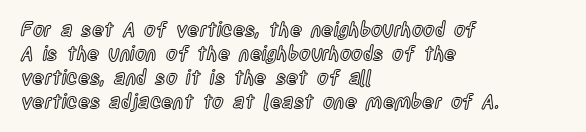
The image shows 20 px text type; set left-aligned, line spacing 1.2x, normal letter spacing, not underlined.
